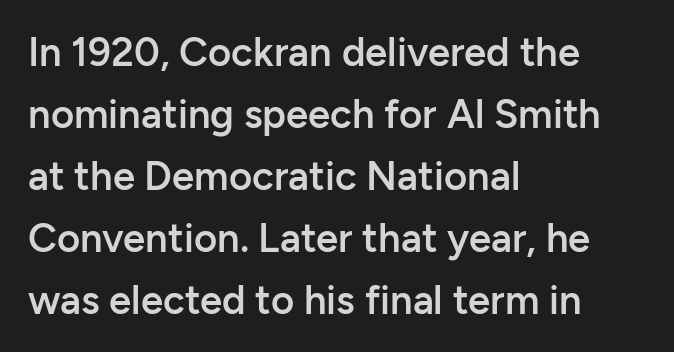
The image shows 40 px semibold sans-serif type, upright; set left-aligned, normal line spacing (1.55x), normal letter spacing, not underlined; low stroke contrast and a medium x-height.
